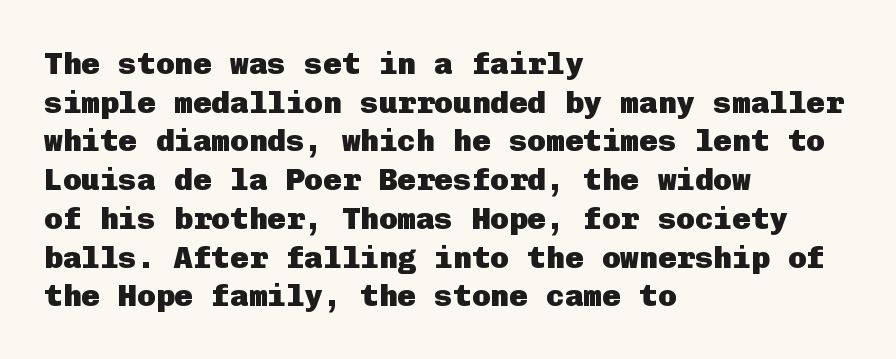
Q: Is the text bold? A: Yes.
Q: Is the text italic (slanted)? A: No, it is upright.
Q: Is the typeface a serif or a sans-serif typeface? A: Sans-serif.
Q: Is the text underlined? A: No.
Q: How is the paragraph aligned? A: Left-aligned.
Q: Is the spacing between letters normal or unusually wide? A: Normal.
Q: Is the spacing between lines tight, normal or loose? A: Normal.
Q: Width (condensed, normal, or wide)? A: Normal.
Q: Stroke contrast? A: Low.
Q: x-height? A: Medium.
